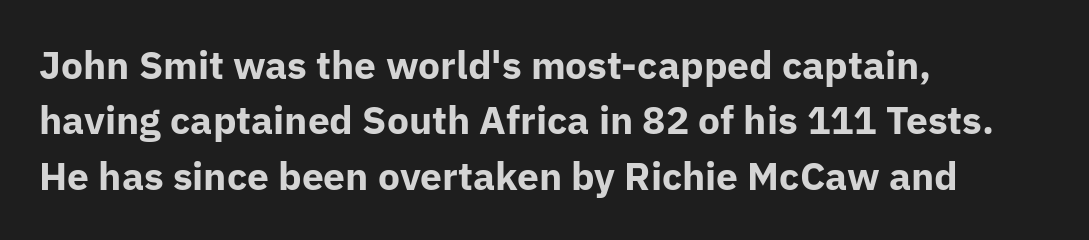
The image shows 39 px bold sans-serif type, upright; set left-aligned, normal line spacing (1.42x), normal letter spacing, not underlined; low stroke contrast and a medium x-height.
